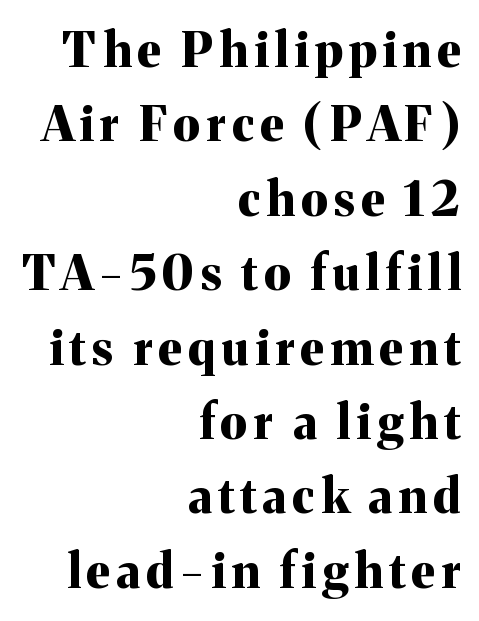
The image shows 48 px bold serif type, upright; set right-aligned, normal line spacing (1.55x), not underlined; medium stroke contrast and a medium x-height.
